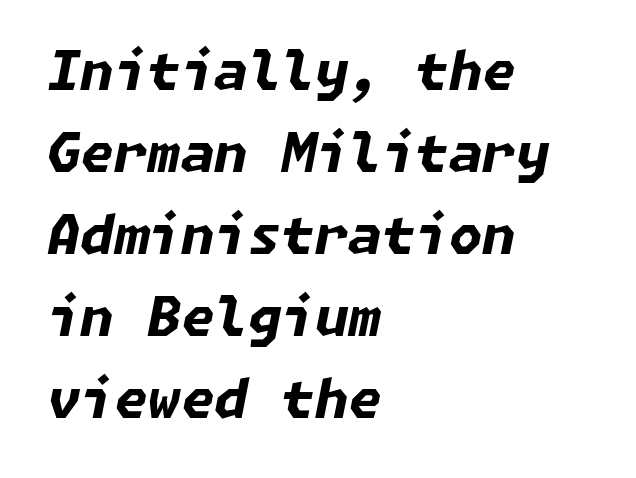
Q: Is the text bold? A: Yes.
Q: Is the text italic (slanted)? A: Yes, it leans right by about 11 degrees.
Q: Is the text underlined? A: No.
Q: How is the paragraph aligned? A: Left-aligned.
Q: Is the spacing between letters normal or unusually wide? A: Normal.
Q: Is the spacing between lines tight, normal or loose? A: Normal.
Q: Width (condensed, normal, or wide)? A: Normal.
Q: Stroke contrast? A: Low.
Q: x-height? A: Medium.
